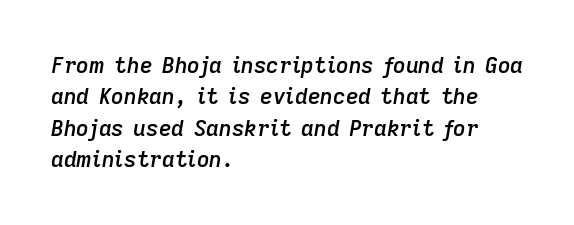
{"italic": "yes", "lean": "right", "slant_degrees": 9, "bold": "semi", "underline": "no", "align": "left", "line_spacing": "normal", "line_spacing_ratio": 1.43, "letter_spacing": "normal", "letter_spacing_em": 0.0, "glyph_px": 22}
